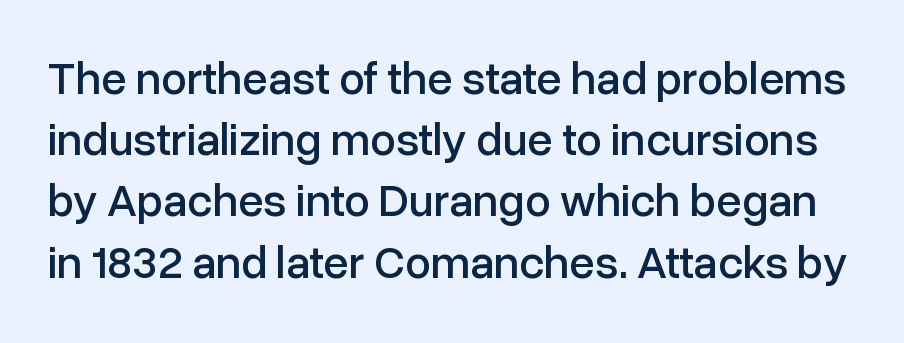
{"serif": "no", "italic": "no", "width": "normal", "stroke_contrast": "low", "x_height": "medium", "monospaced": "no", "underline": "no", "line_spacing": "normal", "line_spacing_ratio": 1.33, "letter_spacing": "normal", "letter_spacing_em": 0.0, "glyph_px": 46}
